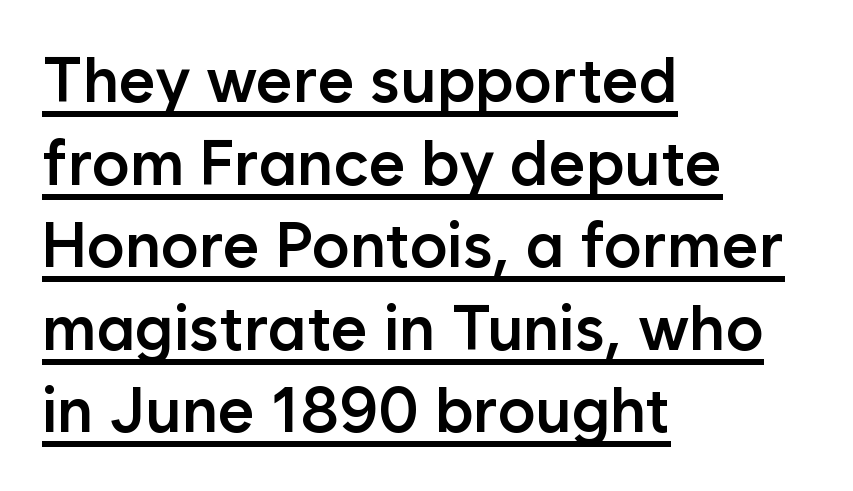
The image shows 63 px semibold sans-serif type, upright; set left-aligned, normal line spacing (1.31x), normal letter spacing, underlined; low stroke contrast and a medium x-height.
